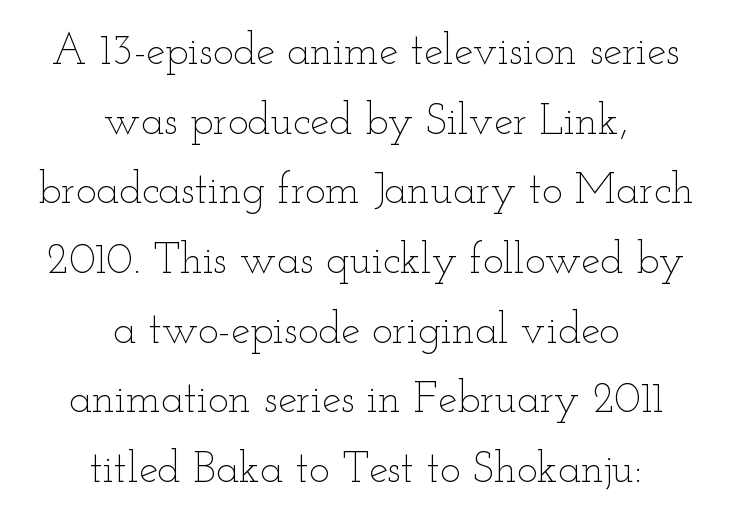
The image shows 43 px thin, wide type, upright; set centered, normal line spacing (1.62x), normal letter spacing, not underlined; low stroke contrast and a small x-height.
